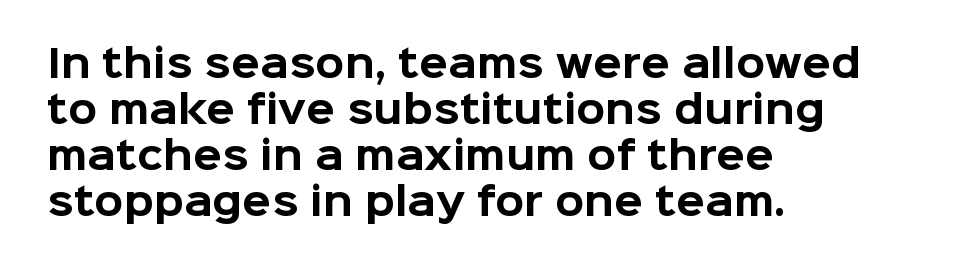
{"serif": "no", "italic": "no", "bold": "yes", "weight": "bold", "width": "normal", "stroke_contrast": "low", "x_height": "medium", "monospaced": "no", "underline": "no", "align": "left", "line_spacing_ratio": 1.21, "letter_spacing": "normal", "letter_spacing_em": 0.0, "glyph_px": 38}
